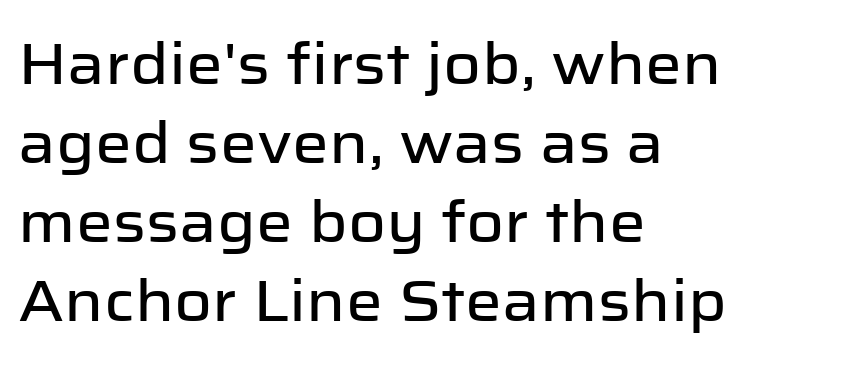
The type sits square on the baseline with zero lean. Each letter's strokes conclude bluntly, with no projecting serifs. The rendering keeps characters at their native spacing. The rendering uses a moderate line-height, typical for paragraphs.
